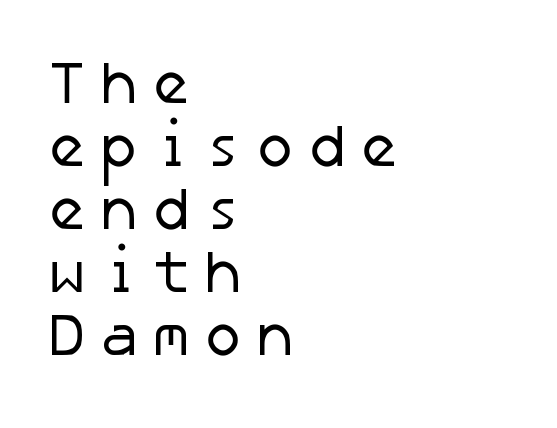
Ink coverage per letter is moderate at most. Visually the block forms a straight wall on the left and a jagged coastline on the right. The string is rendered with underlining switched off. There is plenty of visible air inserted between adjacent glyphs. Examine the stroke ends and you'll find no serifs. Regarding leading, the lines here are crowded together.
